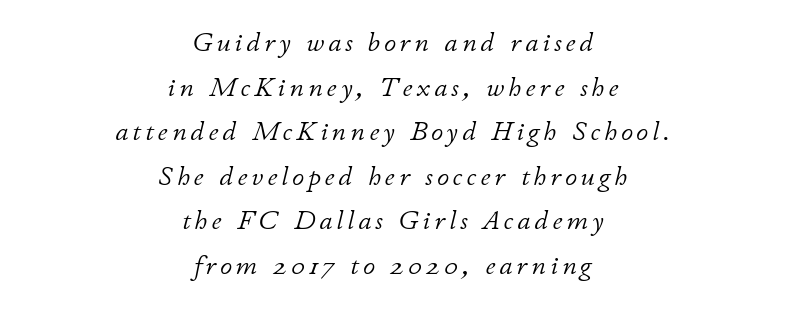
The image shows 27 px text type, italic (leaning right); set centered, normal line spacing (1.65x), not underlined.
